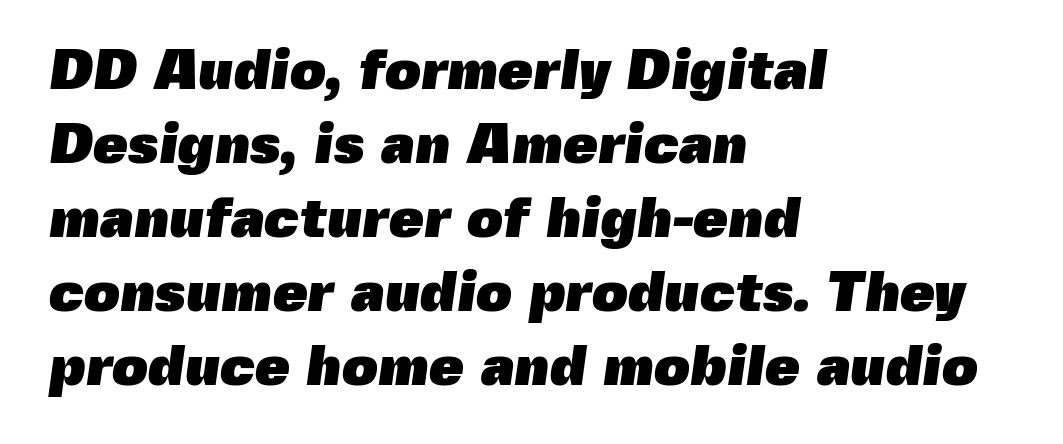
{"serif": "no", "bold": "yes", "weight": "heavy", "width": "normal", "x_height": "medium", "monospaced": "no", "underline": "no", "align": "left", "line_spacing": "normal", "line_spacing_ratio": 1.32, "letter_spacing": "normal", "letter_spacing_em": 0.0, "glyph_px": 56}
